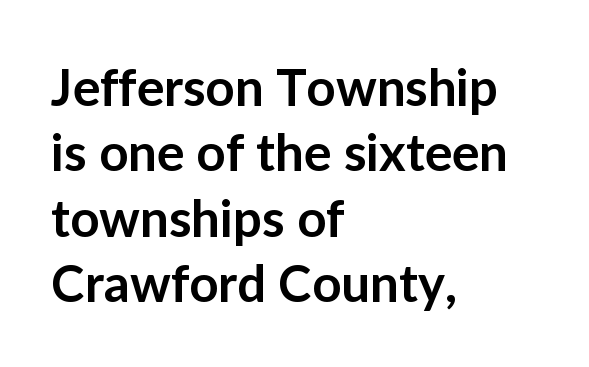
Q: Is the text bold? A: Semi-bold.
Q: Is the text italic (slanted)? A: No, it is upright.
Q: Is the typeface a serif or a sans-serif typeface? A: Sans-serif.
Q: Is the text underlined? A: No.
Q: How is the paragraph aligned? A: Left-aligned.
Q: Is the spacing between letters normal or unusually wide? A: Normal.
Q: Is the spacing between lines tight, normal or loose? A: Normal.
Q: Width (condensed, normal, or wide)? A: Normal.
Q: Stroke contrast? A: Low.
Q: x-height? A: Medium.
Q: Monospaced? A: No.
